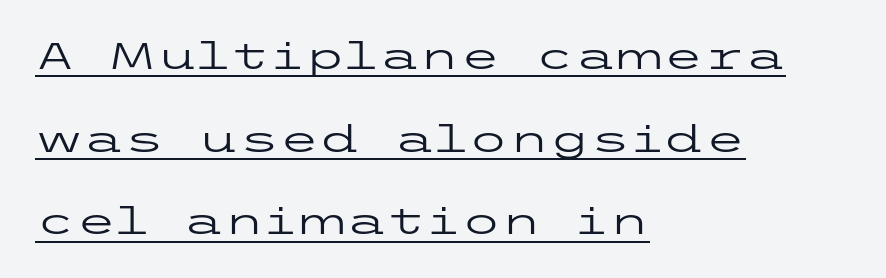
Students, observe the line beneath the letters — that is underlining. Characters remain perfectly vertical along every line. What's the leading like? Stretched, with rows far apart. Which margin do the lines hug? The left one — the right edge is uneven.
